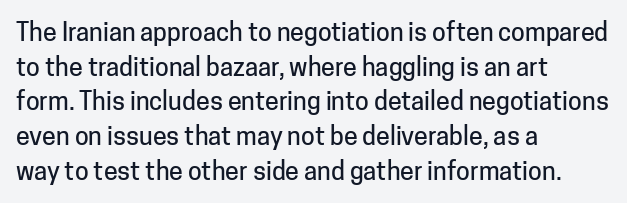
Has an underline been added? It has not. Observe the ordinary spacing: letters are neighbours, not strangers. What's the leading like? Ordinary, nothing unusual. Reading down the block, your eye returns to a fixed left position each line. Every character sits straight up, as roman type does.
